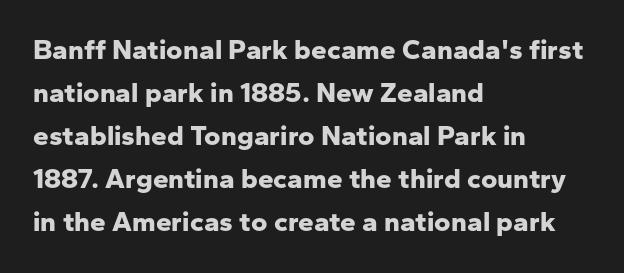
The image shows 28 px bold sans-serif type, upright; set left-aligned, normal line spacing (1.54x), normal letter spacing, not underlined; low stroke contrast and a medium x-height.
